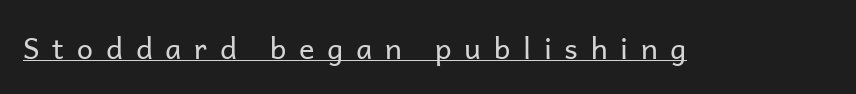
Q: Is the text bold? A: No.
Q: Is the text italic (slanted)? A: No, it is upright.
Q: Is the typeface a serif or a sans-serif typeface? A: Sans-serif.
Q: Is the text underlined? A: Yes.
Q: Is the spacing between letters normal or unusually wide? A: Unusually wide.
Q: Width (condensed, normal, or wide)? A: Normal.
Q: Stroke contrast? A: Low.
Q: x-height? A: Medium.
Q: Monospaced? A: No.
